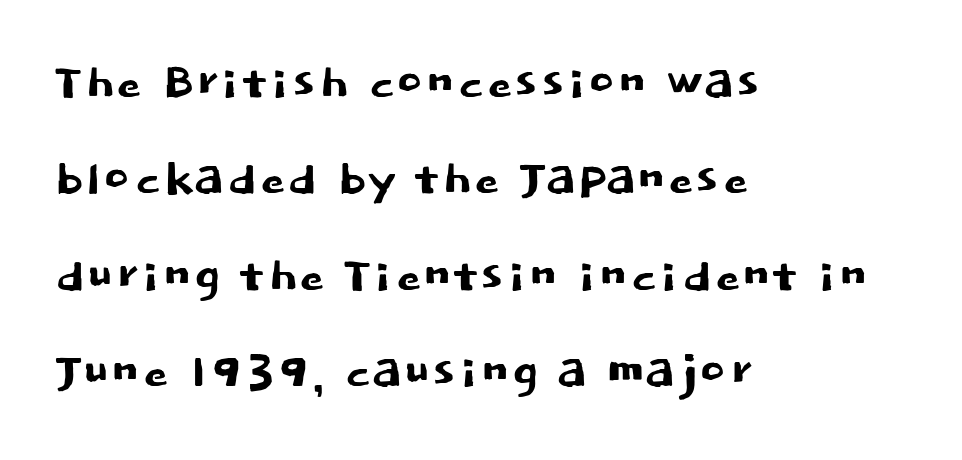
The line-height multiplier appears to be the usual default. Is the letter spacing exaggerated? No — it looks like the ordinary default. Spacing verdict: proportional, widths tailored to each character. Italic? Not at all — the glyphs are vertical. This sample is left-justified, so line endings fall wherever the words run out. This is sans-serif lettering, the kind often seen on screens and signage.
